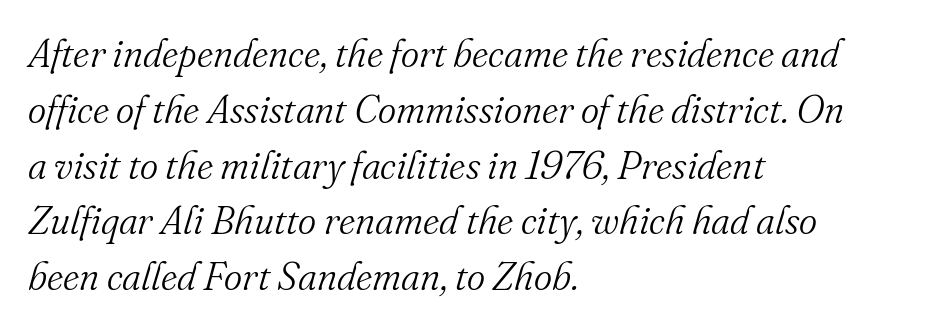
{"serif": "yes", "italic": "yes", "lean": "right", "slant_degrees": 16, "bold": "no", "weight": "light", "width": "normal", "stroke_contrast": "medium", "x_height": "small", "monospaced": "no", "underline": "no", "align": "left", "line_spacing": "normal", "line_spacing_ratio": 1.43, "letter_spacing": "normal", "letter_spacing_em": 0.0, "glyph_px": 39}
